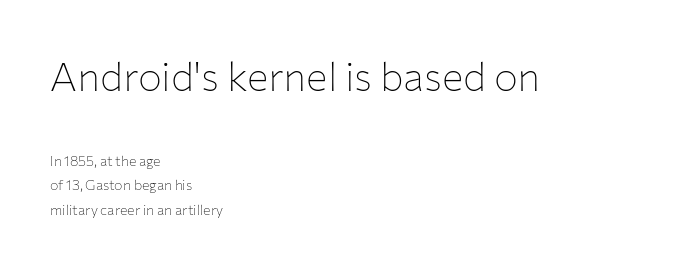
Q: Is the text bold? A: No.
Q: Is the text italic (slanted)? A: No, it is upright.
Q: Is the typeface a serif or a sans-serif typeface? A: Sans-serif.
Q: Is the text underlined? A: No.
Q: How is the paragraph aligned? A: Left-aligned.
Q: Is the spacing between letters normal or unusually wide? A: Normal.
Q: Which block of text is set in a larger size, the first (top) or the second (bottom)? A: The first (top) one.
Q: Width (condensed, normal, or wide)? A: Normal.
Q: Stroke contrast? A: Low.
Q: x-height? A: Medium.
Q: Monospaced? A: No.
